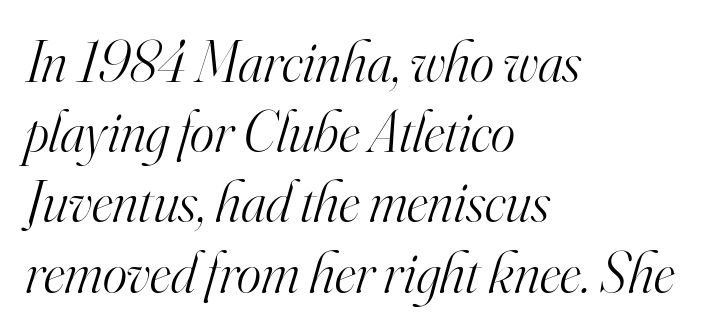
{"serif": "yes", "italic": "yes", "lean": "right", "slant_degrees": 16, "bold": "no", "weight": "light", "width": "normal", "stroke_contrast": "high", "x_height": "small", "monospaced": "no", "underline": "no", "align": "left", "line_spacing_ratio": 1.21, "letter_spacing": "normal", "letter_spacing_em": 0.0, "glyph_px": 58}
